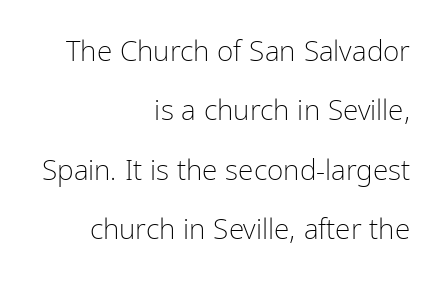
The image shows 28 px light, condensed sans-serif type, upright; set right-aligned, loose line spacing (2.12x), normal letter spacing, not underlined; low stroke contrast and a medium x-height.
